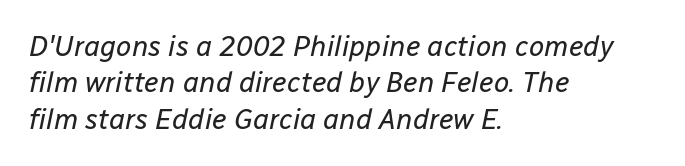
The image shows 28 px regular-weight type, italic (leaning right); set left-aligned, normal line spacing (1.3x), normal letter spacing, not underlined; low stroke contrast and a medium x-height.
